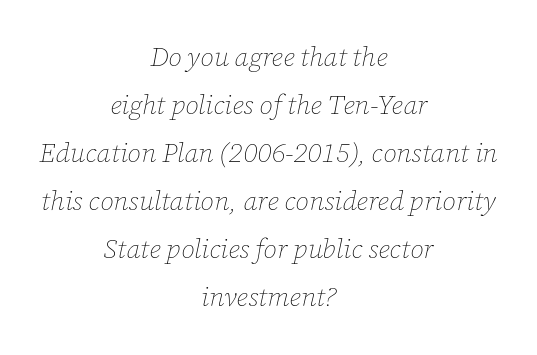
The image shows 27 px text type, italic (leaning right); set centered, line spacing 1.78x, normal letter spacing, not underlined.
